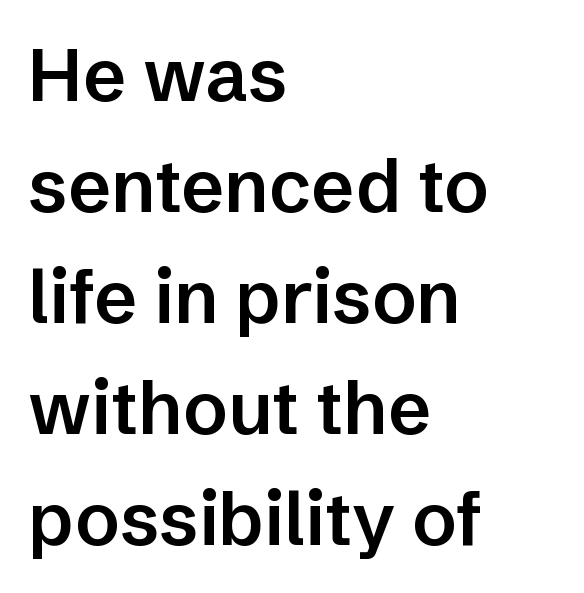
The image shows 74 px semibold sans-serif type, upright; set left-aligned, normal line spacing (1.5x), normal letter spacing, not underlined; low stroke contrast and a medium x-height.
